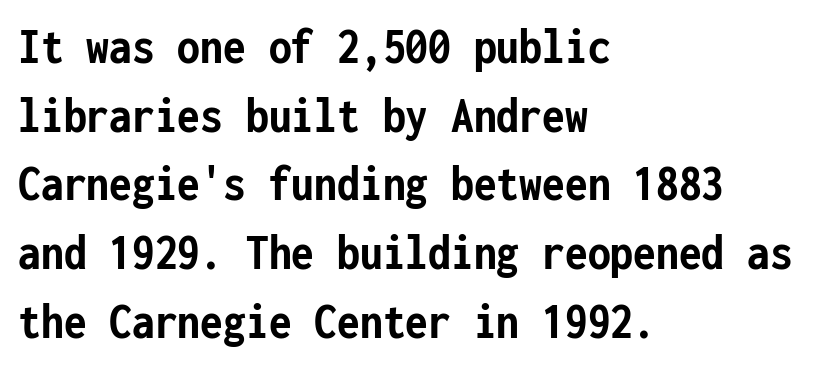
Q: Is the text bold? A: Yes.
Q: Is the text italic (slanted)? A: No, it is upright.
Q: Is the typeface a serif or a sans-serif typeface? A: Sans-serif.
Q: Is the text underlined? A: No.
Q: How is the paragraph aligned? A: Left-aligned.
Q: Is the spacing between letters normal or unusually wide? A: Normal.
Q: Is the spacing between lines tight, normal or loose? A: Normal.
Q: Width (condensed, normal, or wide)? A: Condensed.
Q: Stroke contrast? A: Low.
Q: x-height? A: Medium.
Q: Monospaced? A: Yes.
